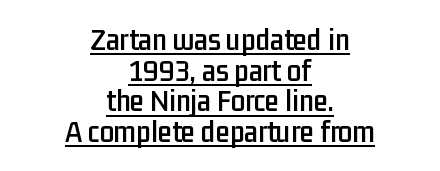
The image shows 32 px condensed sans-serif type, upright; set centered, tight line spacing (0.96x), normal letter spacing, underlined; low stroke contrast and a medium x-height.
